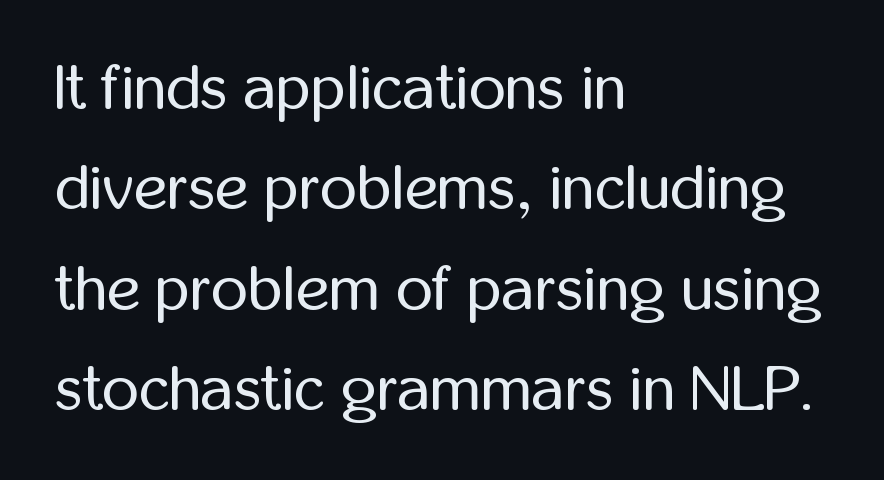
{"serif": "no", "italic": "no", "bold": "no", "weight": "regular", "width": "condensed", "stroke_contrast": "low", "x_height": "medium", "monospaced": "no", "underline": "no", "align": "left", "line_spacing": "normal", "line_spacing_ratio": 1.57, "letter_spacing": "normal", "letter_spacing_em": 0.0, "glyph_px": 64}
